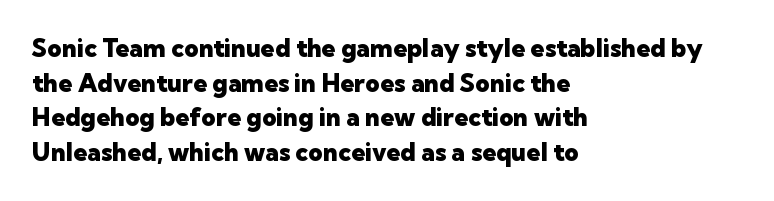
Q: Is the text bold? A: Yes.
Q: Is the text italic (slanted)? A: No, it is upright.
Q: Is the text underlined? A: No.
Q: How is the paragraph aligned? A: Left-aligned.
Q: Is the spacing between letters normal or unusually wide? A: Normal.
Q: Is the spacing between lines tight, normal or loose? A: Normal.
